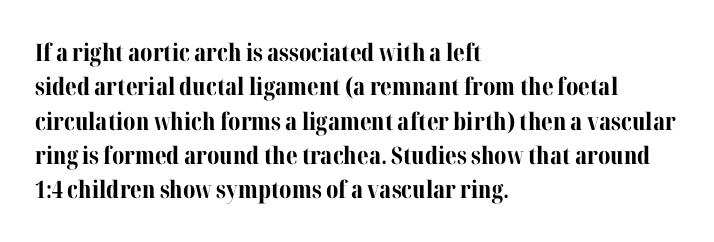
Q: Is the text bold? A: Yes.
Q: Is the text italic (slanted)? A: No, it is upright.
Q: Is the text underlined? A: No.
Q: How is the paragraph aligned? A: Left-aligned.
Q: Is the spacing between letters normal or unusually wide? A: Normal.
Q: Is the spacing between lines tight, normal or loose? A: Normal.
